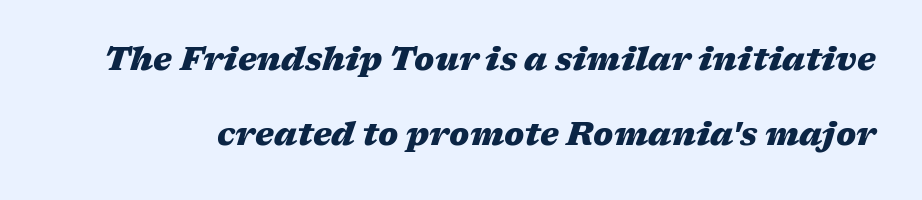
{"italic": "yes", "lean": "right", "slant_degrees": 17, "bold": "yes", "weight": "heavy", "width": "wide", "stroke_contrast": "medium", "x_height": "medium", "monospaced": "no", "underline": "no", "line_spacing": "loose", "line_spacing_ratio": 2.33, "letter_spacing": "normal", "letter_spacing_em": 0.0, "glyph_px": 32}
